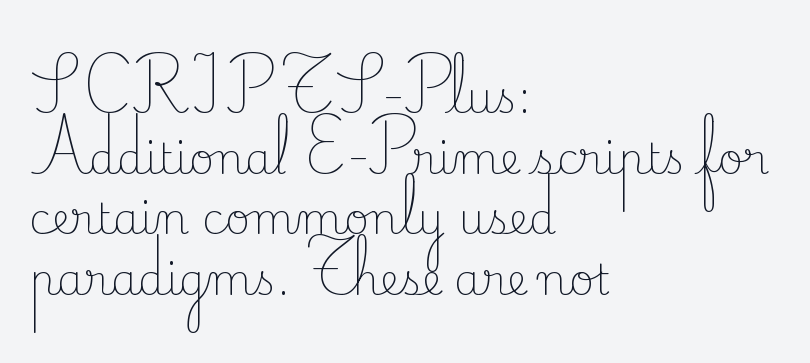
Q: Is the text bold? A: No.
Q: Is the text italic (slanted)? A: No, it is upright.
Q: Is the typeface a serif or a sans-serif typeface? A: Serif.
Q: Is the text underlined? A: No.
Q: How is the paragraph aligned? A: Left-aligned.
Q: Is the spacing between letters normal or unusually wide? A: Normal.
Q: Is the spacing between lines tight, normal or loose? A: Normal.
Q: Width (condensed, normal, or wide)? A: Normal.
Q: Stroke contrast? A: Low.
Q: x-height? A: Small.
Q: Monospaced? A: No.
